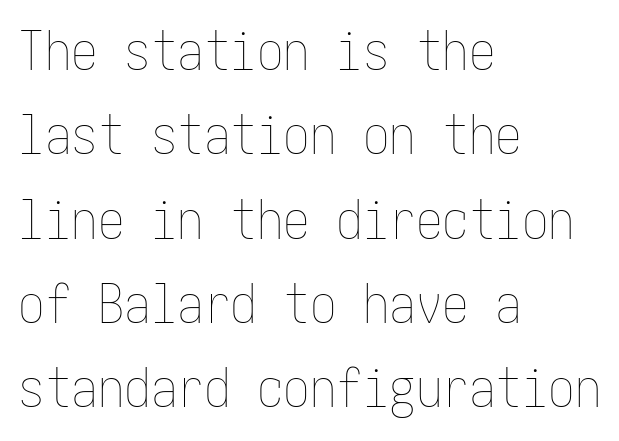
Q: Is the text bold? A: No.
Q: Is the text italic (slanted)? A: No, it is upright.
Q: Is the text underlined? A: No.
Q: How is the paragraph aligned? A: Left-aligned.
Q: Is the spacing between letters normal or unusually wide? A: Normal.
Q: Is the spacing between lines tight, normal or loose? A: Normal.
Q: Width (condensed, normal, or wide)? A: Condensed.
Q: Stroke contrast? A: Low.
Q: x-height? A: Medium.
